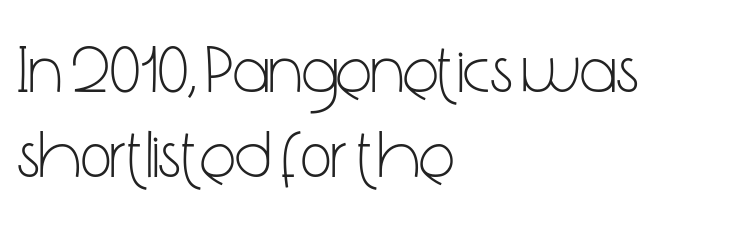
{"serif": "no", "italic": "no", "bold": "no", "weight": "light", "width": "condensed", "stroke_contrast": "low", "x_height": "medium", "monospaced": "no", "underline": "no", "align": "left", "line_spacing": "normal", "line_spacing_ratio": 1.27, "letter_spacing": "normal", "letter_spacing_em": 0.0, "glyph_px": 67}
